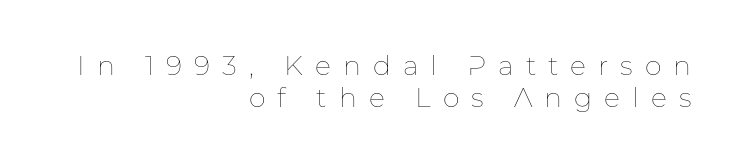
{"italic": "no", "bold": "no", "underline": "no", "align": "right", "line_spacing_ratio": 1.19, "letter_spacing": "wide", "letter_spacing_em": 0.44, "glyph_px": 27}
